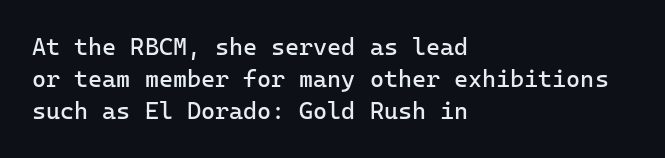
The strip under each line holds only bare page. You could call the tracking neutral — neither tight nor loose. Where is the straight margin? On the left. Upright lettering throughout. The weight tops out at a normal text grade.
